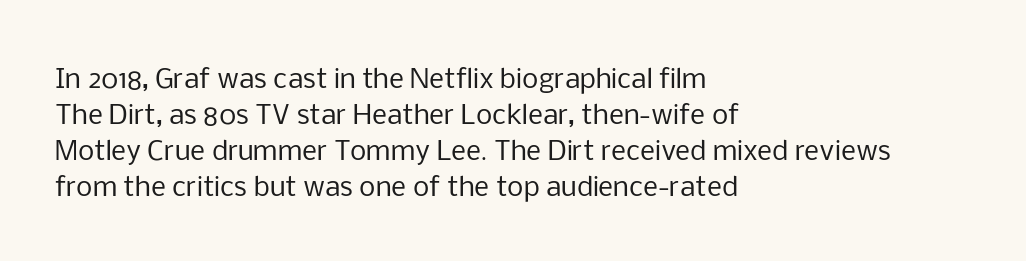
Q: Is the text bold? A: No.
Q: Is the text italic (slanted)? A: No, it is upright.
Q: Is the text underlined? A: No.
Q: How is the paragraph aligned? A: Left-aligned.
Q: Is the spacing between letters normal or unusually wide? A: Normal.
Q: Is the spacing between lines tight, normal or loose? A: Normal.
